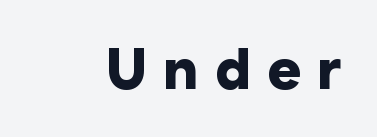
Spacing between characters has been opened up far beyond the box default. Note the varied advance widths — an 'i' is clearly narrower than an 'm'. The specimen reads as upright at a glance. What weight is shown? A full bold with thick strokes. The type family on display is of the sans-serif kind. Clear beneath every line of the passage.
